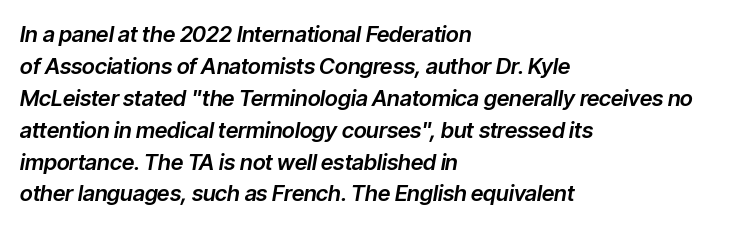
These lines sit exactly where default settings would place them. Tracking value appears to be zero — textbook default spacing. These lines are set flush left with a ragged right edge. The passage shown is not underscored anywhere. Compared with ordinary roman type, these characters are visibly tilted.
